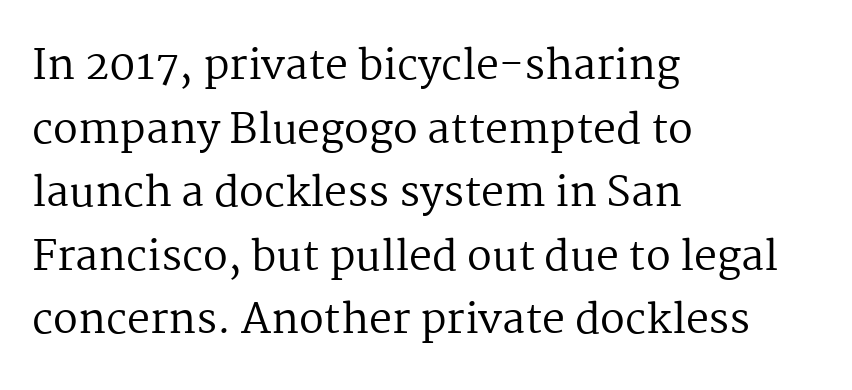
Q: Is the text bold? A: No.
Q: Is the text italic (slanted)? A: No, it is upright.
Q: Is the typeface a serif or a sans-serif typeface? A: Serif.
Q: Is the text underlined? A: No.
Q: How is the paragraph aligned? A: Left-aligned.
Q: Is the spacing between letters normal or unusually wide? A: Normal.
Q: Is the spacing between lines tight, normal or loose? A: Normal.
Q: Width (condensed, normal, or wide)? A: Normal.
Q: Stroke contrast? A: Medium.
Q: x-height? A: Medium.
Q: Monospaced? A: No.
